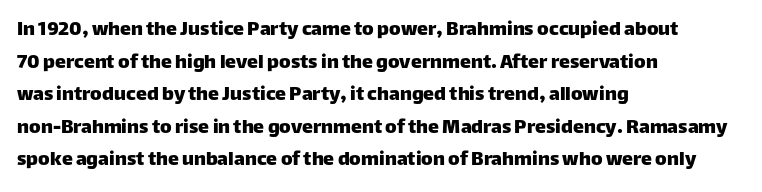
{"italic": "no", "underline": "no", "align": "left", "line_spacing": "normal", "line_spacing_ratio": 1.48, "letter_spacing": "normal", "letter_spacing_em": 0.0, "glyph_px": 22}
